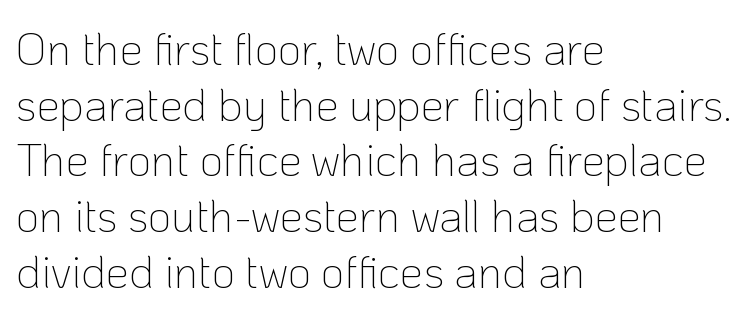
Q: Is the text bold? A: No.
Q: Is the text italic (slanted)? A: No, it is upright.
Q: Is the typeface a serif or a sans-serif typeface? A: Sans-serif.
Q: Is the text underlined? A: No.
Q: How is the paragraph aligned? A: Left-aligned.
Q: Is the spacing between letters normal or unusually wide? A: Normal.
Q: Width (condensed, normal, or wide)? A: Normal.
Q: Stroke contrast? A: Low.
Q: x-height? A: Medium.
Q: Monospaced? A: No.
